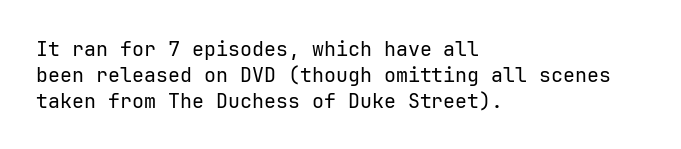
{"italic": "no", "bold": "no", "underline": "no", "align": "left", "line_spacing": "normal", "line_spacing_ratio": 1.3, "letter_spacing": "normal", "letter_spacing_em": 0.0, "glyph_px": 20}
